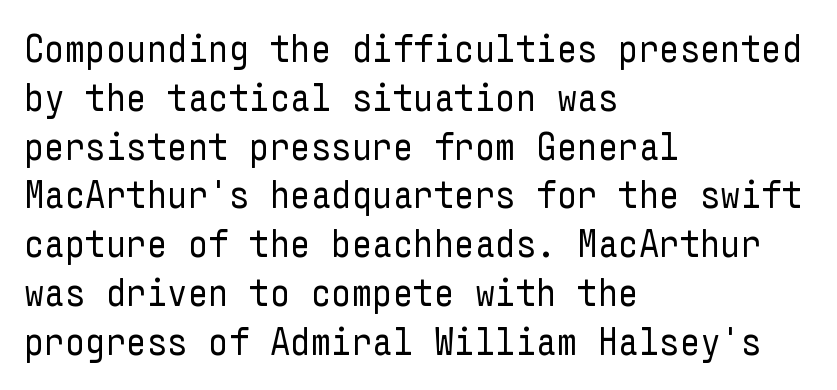
{"serif": "no", "italic": "no", "bold": "no", "weight": "regular", "width": "condensed", "stroke_contrast": "low", "x_height": "medium", "underline": "no", "align": "left", "line_spacing_ratio": 1.22, "letter_spacing": "normal", "letter_spacing_em": 0.0, "glyph_px": 40}
